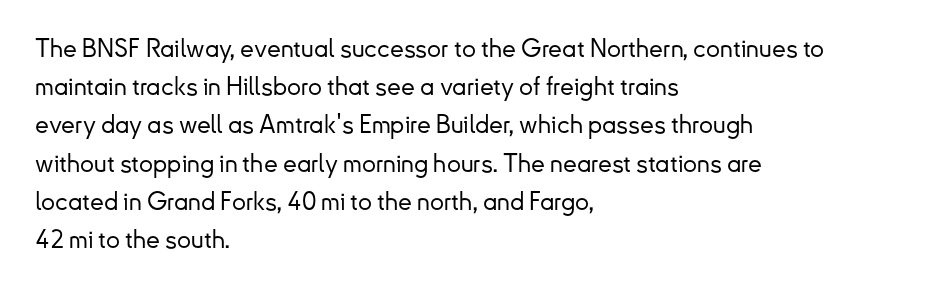
{"italic": "no", "underline": "no", "align": "left", "line_spacing": "normal", "line_spacing_ratio": 1.53, "letter_spacing": "normal", "letter_spacing_em": 0.0, "glyph_px": 25}
